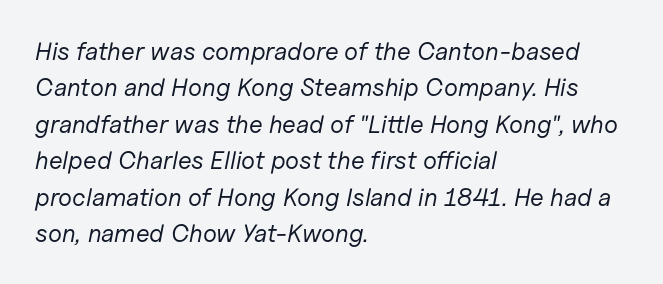
{"italic": "yes", "lean": "right", "slant_degrees": 11, "bold": "no", "underline": "no", "align": "left", "line_spacing": "normal", "line_spacing_ratio": 1.46, "letter_spacing": "normal", "letter_spacing_em": 0.0, "glyph_px": 25}
